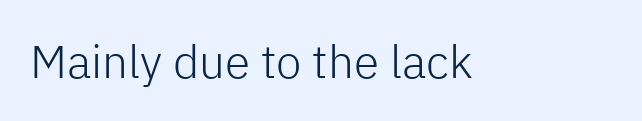
The image shows 46 px light sans-serif type, upright; set normal letter spacing, not underlined; low stroke contrast and a medium x-height.
